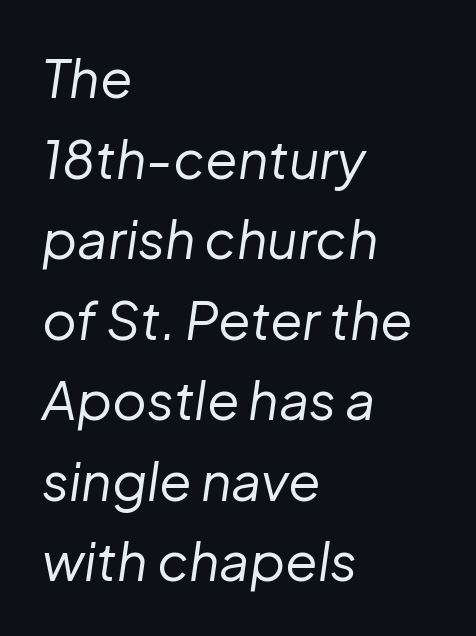
{"italic": "yes", "lean": "right", "slant_degrees": 8, "bold": "no", "weight": "regular", "width": "normal", "stroke_contrast": "low", "x_height": "medium", "monospaced": "no", "underline": "no", "align": "left", "line_spacing": "normal", "line_spacing_ratio": 1.52, "letter_spacing": "normal", "letter_spacing_em": 0.0, "glyph_px": 53}
